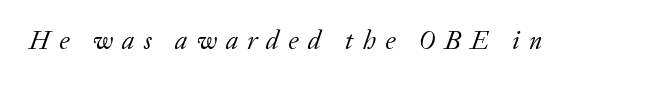
Q: Is the text bold? A: No.
Q: Is the text italic (slanted)? A: Yes, it leans right by about 20 degrees.
Q: Is the text underlined? A: No.
Q: Is the spacing between letters normal or unusually wide? A: Unusually wide.
